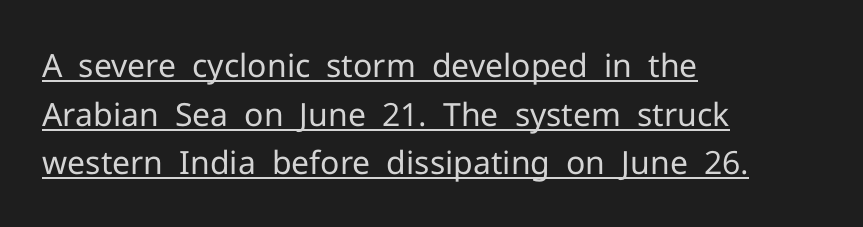
Spacing verdict: proportional, widths tailored to each character. Interline gaps are of average width in this sample. Each line starts at the same left margin while the right side varies. The horizontal fit of the characters is conventional and even. When letters stand straight like this, we call the style roman or upright.
